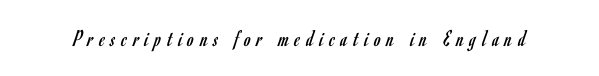
{"bold": "no", "underline": "no", "letter_spacing": "wide", "letter_spacing_em": 0.25, "glyph_px": 24}
